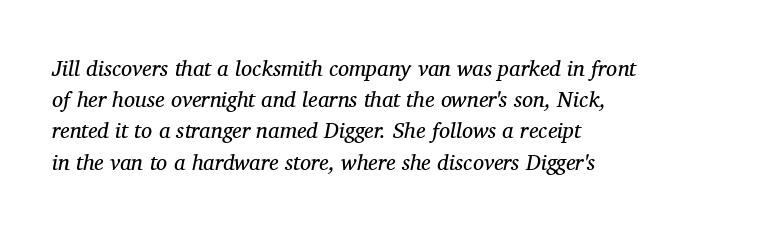
Q: Is the text bold? A: No.
Q: Is the text italic (slanted)? A: Yes, it leans right by about 11 degrees.
Q: Is the text underlined? A: No.
Q: How is the paragraph aligned? A: Left-aligned.
Q: Is the spacing between letters normal or unusually wide? A: Normal.
Q: Is the spacing between lines tight, normal or loose? A: Normal.
